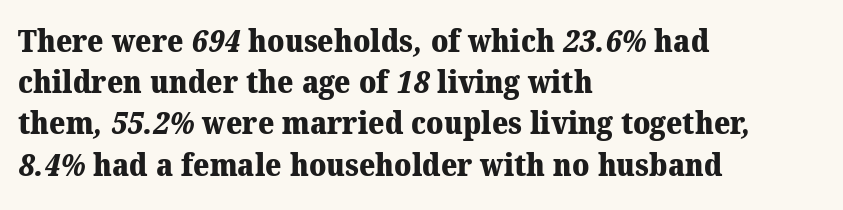
{"serif": "yes", "bold": "yes", "weight": "heavy", "width": "normal", "stroke_contrast": "medium", "x_height": "medium", "monospaced": "no", "underline": "no", "align": "left", "line_spacing": "normal", "line_spacing_ratio": 1.33, "letter_spacing": "normal", "letter_spacing_em": 0.0, "glyph_px": 31}
